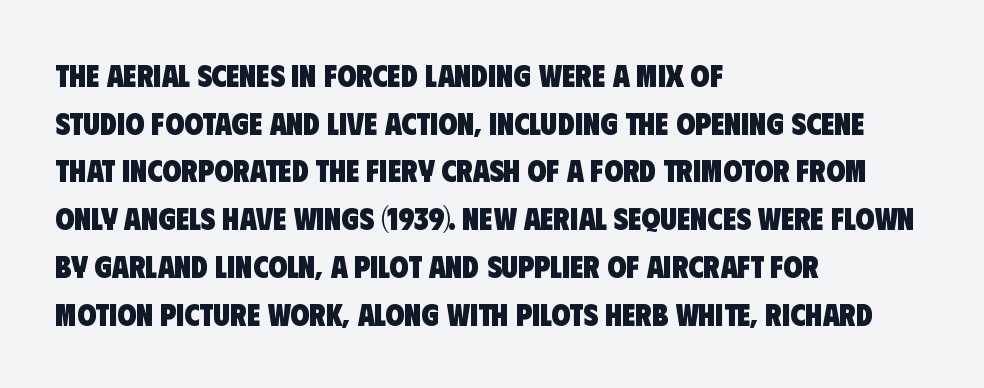
Q: Is the text bold? A: Yes.
Q: Is the typeface a serif or a sans-serif typeface? A: Sans-serif.
Q: Is the text underlined? A: No.
Q: How is the paragraph aligned? A: Left-aligned.
Q: Is the spacing between letters normal or unusually wide? A: Normal.
Q: Is the spacing between lines tight, normal or loose? A: Normal.
Q: Width (condensed, normal, or wide)? A: Condensed.
Q: Stroke contrast? A: Low.
Q: x-height? A: Large.
Q: Monospaced? A: No.
